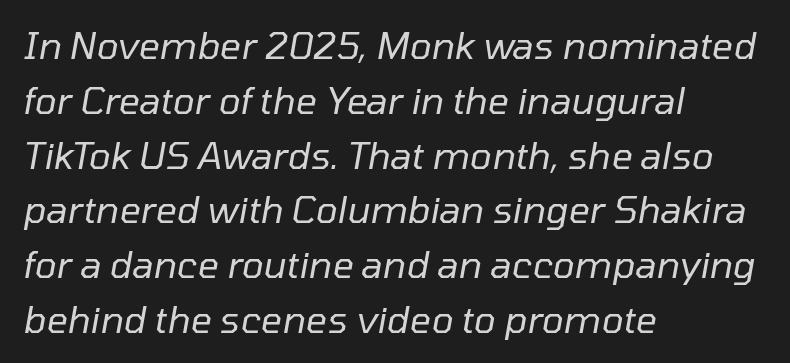
{"italic": "yes", "lean": "right", "slant_degrees": 10, "bold": "no", "weight": "regular", "width": "normal", "stroke_contrast": "low", "x_height": "medium", "monospaced": "no", "underline": "no", "align": "left", "line_spacing": "normal", "line_spacing_ratio": 1.48, "letter_spacing": "normal", "letter_spacing_em": 0.0, "glyph_px": 37}
